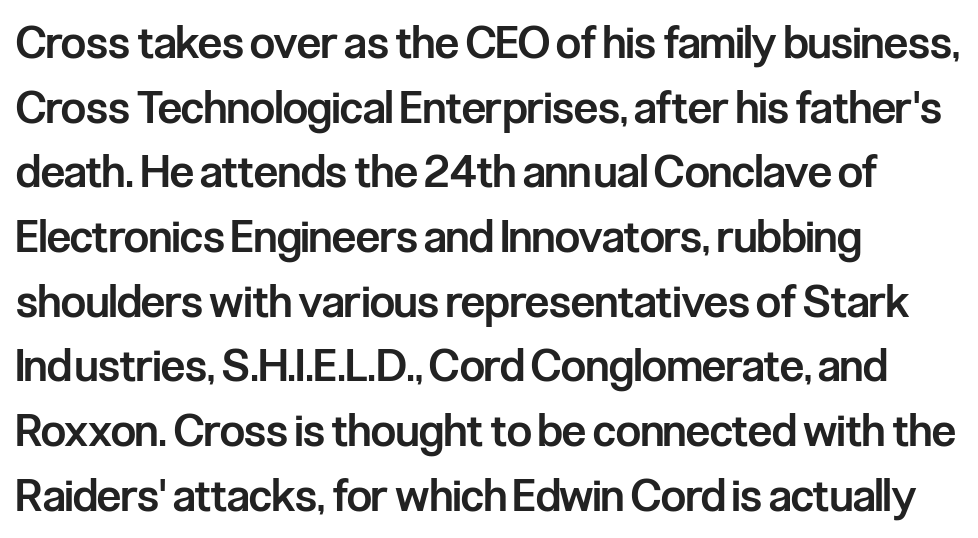
Q: Is the text bold? A: Semi-bold.
Q: Is the text italic (slanted)? A: No, it is upright.
Q: Is the typeface a serif or a sans-serif typeface? A: Sans-serif.
Q: Is the text underlined? A: No.
Q: How is the paragraph aligned? A: Left-aligned.
Q: Is the spacing between letters normal or unusually wide? A: Normal.
Q: Is the spacing between lines tight, normal or loose? A: Normal.
Q: Width (condensed, normal, or wide)? A: Condensed.
Q: Stroke contrast? A: Low.
Q: x-height? A: Medium.
Q: Monospaced? A: No.
